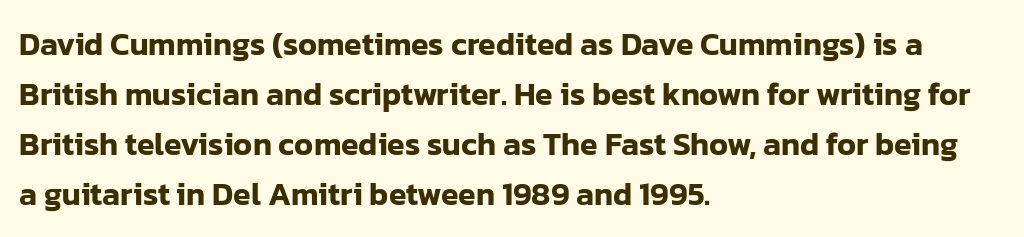
The image shows 32 px sans-serif type, upright; set left-aligned, normal line spacing (1.56x), normal letter spacing, not underlined; low stroke contrast and a medium x-height.
